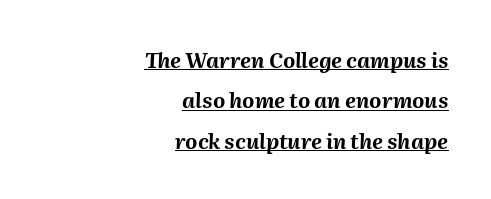
Q: Is the text bold? A: Yes.
Q: Is the text italic (slanted)? A: Yes, it leans right by about 2 degrees.
Q: Is the text underlined? A: Yes.
Q: How is the paragraph aligned? A: Right-aligned.
Q: Is the spacing between letters normal or unusually wide? A: Normal.
Q: Is the spacing between lines tight, normal or loose? A: Loose.
